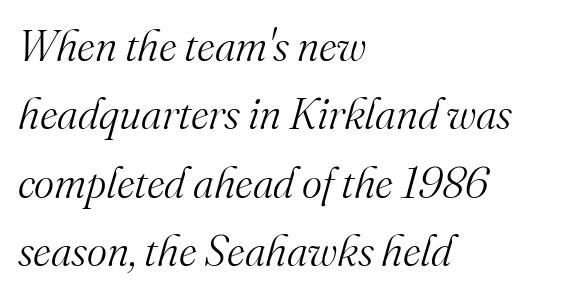
Observe the lean: these are italic letterforms. This reads as an unemphasized weight, regular at the heaviest. Each letter keeps its own natural width here, so spacing adapts to shape. Look at the tracking — it's just the regular setting, nothing added. Old-style or modern, the face here clearly has serifs.
